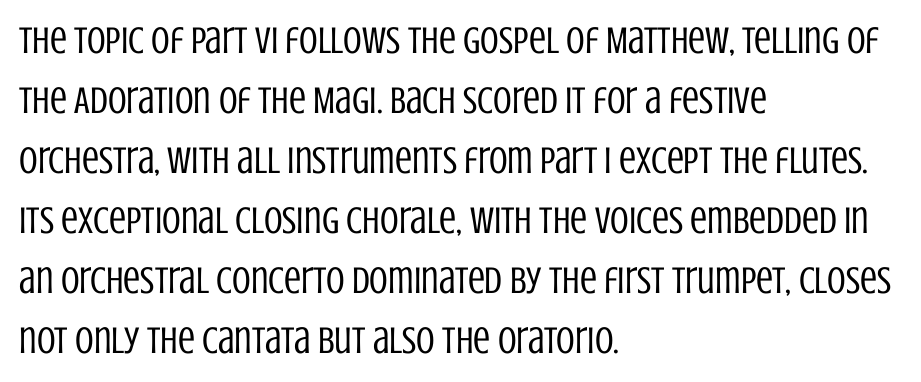
{"serif": "no", "italic": "no", "bold": "no", "weight": "regular", "width": "condensed", "stroke_contrast": "low", "x_height": "large", "monospaced": "no", "underline": "no", "align": "left", "line_spacing": "normal", "line_spacing_ratio": 1.58, "letter_spacing": "normal", "letter_spacing_em": 0.0, "glyph_px": 38}
